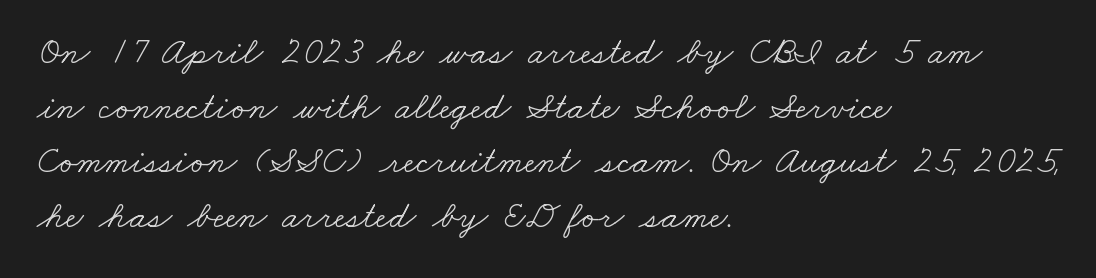
The image shows 38 px light, wide serif type; set left-aligned, normal line spacing (1.44x), normal letter spacing, not underlined; low stroke contrast and a small x-height.
